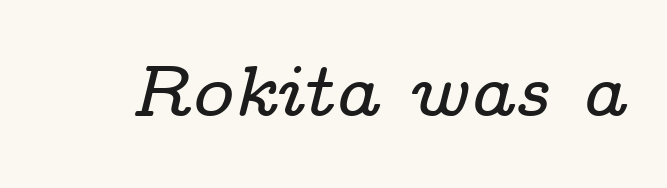
Q: Is the text italic (slanted)? A: Yes, it leans right by about 14 degrees.
Q: Is the typeface a serif or a sans-serif typeface? A: Serif.
Q: Is the text underlined? A: No.
Q: Is the spacing between letters normal or unusually wide? A: Normal.
Q: Width (condensed, normal, or wide)? A: Wide.
Q: Stroke contrast? A: Low.
Q: x-height? A: Medium.
Q: Monospaced? A: No.
